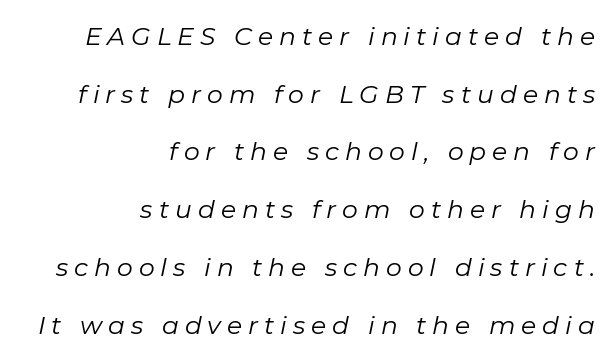
{"italic": "yes", "lean": "right", "slant_degrees": 11, "bold": "no", "underline": "no", "align": "right", "line_spacing": "loose", "line_spacing_ratio": 2.31, "letter_spacing": "wide", "letter_spacing_em": 0.24, "glyph_px": 25}
